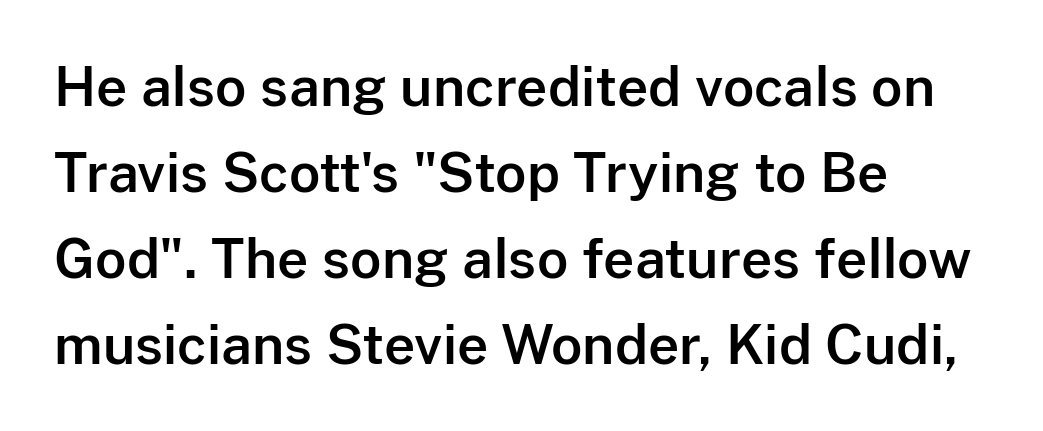
Q: Is the text italic (slanted)? A: No, it is upright.
Q: Is the typeface a serif or a sans-serif typeface? A: Sans-serif.
Q: Is the text underlined? A: No.
Q: How is the paragraph aligned? A: Left-aligned.
Q: Is the spacing between letters normal or unusually wide? A: Normal.
Q: Is the spacing between lines tight, normal or loose? A: Normal.
Q: Width (condensed, normal, or wide)? A: Normal.
Q: Stroke contrast? A: Low.
Q: x-height? A: Medium.
Q: Monospaced? A: No.
